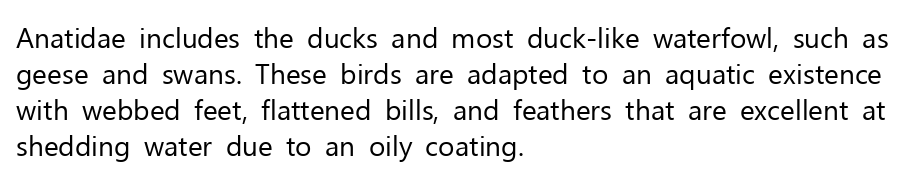
Looks like regular typesetting: each glyph gets only the width it needs. Compared with a typical body face, this is equally light or lighter still. Regarding leading, the lines here are spaced in the standard way. Short and long lines alike share a common starting point at left. Regarding serifs, this sample does without them.
